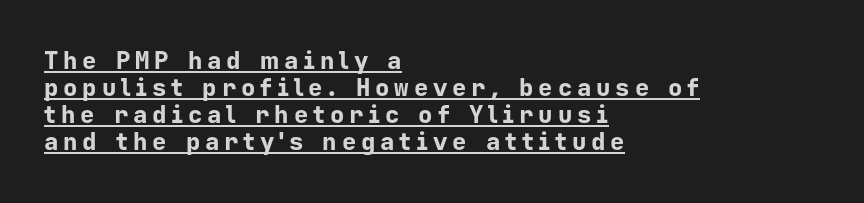
The image shows 24 px bold type, upright; set left-aligned, tight line spacing (1.13x), unusually wide letter spacing (+0.2 em), underlined.
